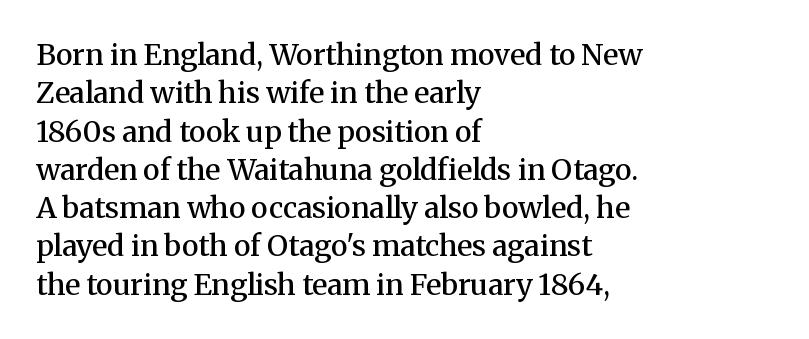
Q: Is the text bold? A: Semi-bold.
Q: Is the text italic (slanted)? A: No, it is upright.
Q: Is the typeface a serif or a sans-serif typeface? A: Serif.
Q: Is the text underlined? A: No.
Q: How is the paragraph aligned? A: Left-aligned.
Q: Is the spacing between letters normal or unusually wide? A: Normal.
Q: Is the spacing between lines tight, normal or loose? A: Normal.
Q: Width (condensed, normal, or wide)? A: Normal.
Q: Stroke contrast? A: Medium.
Q: x-height? A: Medium.
Q: Monospaced? A: No.
